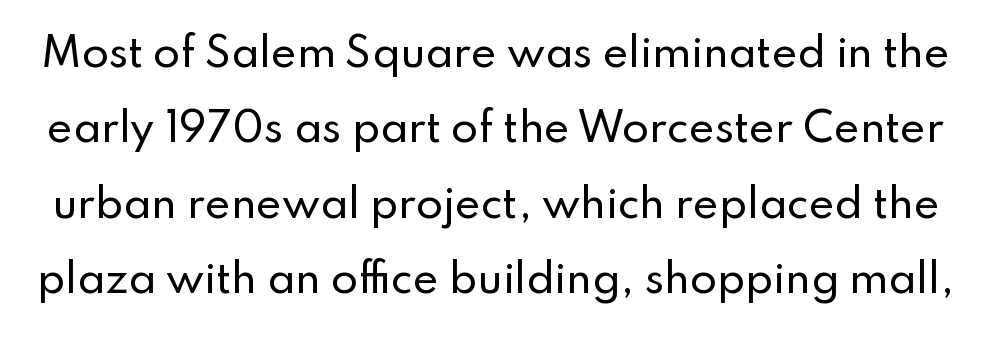
Q: Is the text italic (slanted)? A: No, it is upright.
Q: Is the typeface a serif or a sans-serif typeface? A: Sans-serif.
Q: Is the text underlined? A: No.
Q: Is the spacing between letters normal or unusually wide? A: Normal.
Q: Is the spacing between lines tight, normal or loose? A: Loose.
Q: Width (condensed, normal, or wide)? A: Normal.
Q: Stroke contrast? A: Low.
Q: x-height? A: Small.
Q: Monospaced? A: No.
